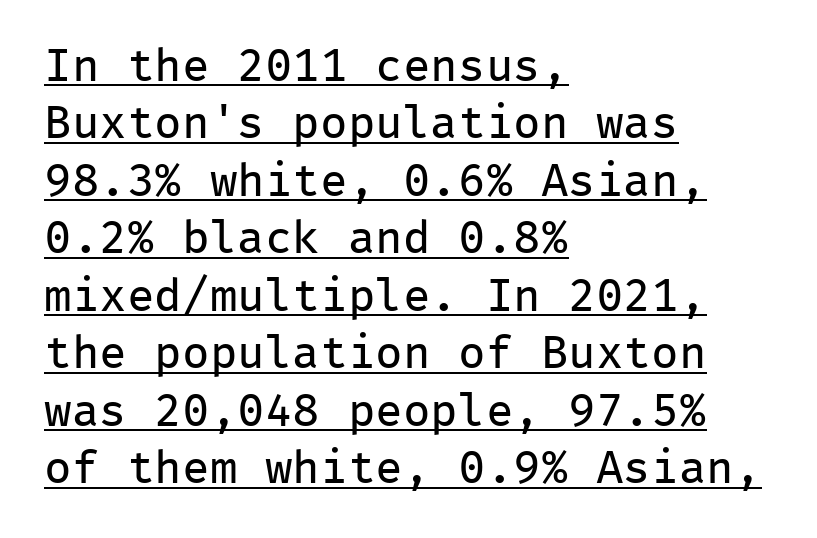
Horizontal bands of white between lines are of average thickness. A typesetter would call this monospace, since all characters share one set width. The font sits on the lighter half of the weight spectrum, regular included. Examine the stroke ends and you'll find no serifs. The letters stand upright; this is a roman face. The passage is arranged the way most books set body copy — flush left.
